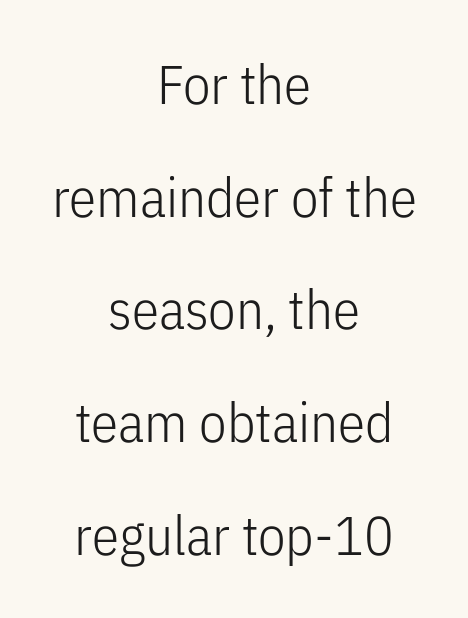
Q: Is the text bold? A: No.
Q: Is the text italic (slanted)? A: No, it is upright.
Q: Is the typeface a serif or a sans-serif typeface? A: Sans-serif.
Q: Is the text underlined? A: No.
Q: How is the paragraph aligned? A: Centered.
Q: Is the spacing between letters normal or unusually wide? A: Normal.
Q: Is the spacing between lines tight, normal or loose? A: Loose.
Q: Width (condensed, normal, or wide)? A: Condensed.
Q: Stroke contrast? A: Low.
Q: x-height? A: Medium.
Q: Monospaced? A: No.
